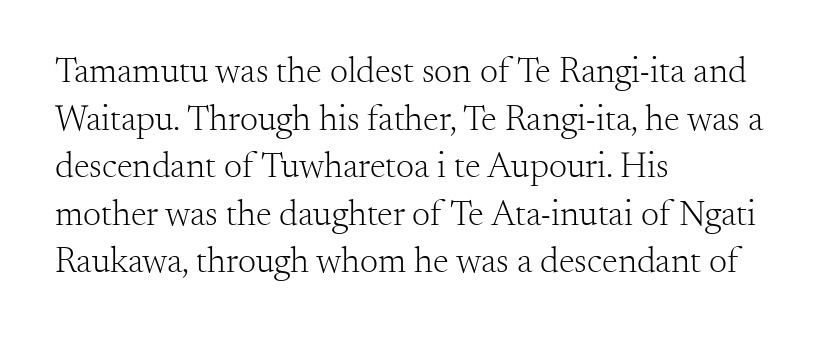
Q: Is the text bold? A: No.
Q: Is the text italic (slanted)? A: No, it is upright.
Q: Is the typeface a serif or a sans-serif typeface? A: Serif.
Q: Is the text underlined? A: No.
Q: How is the paragraph aligned? A: Left-aligned.
Q: Is the spacing between letters normal or unusually wide? A: Normal.
Q: Is the spacing between lines tight, normal or loose? A: Normal.
Q: Width (condensed, normal, or wide)? A: Normal.
Q: Stroke contrast? A: Medium.
Q: x-height? A: Small.
Q: Monospaced? A: No.
